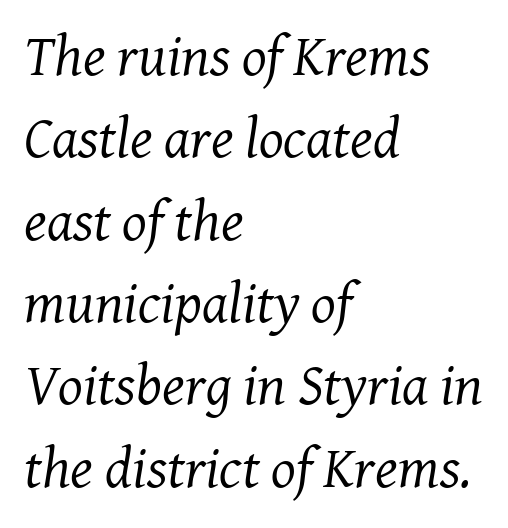
Q: Is the text bold? A: No.
Q: Is the text italic (slanted)? A: Yes, it leans right by about 8 degrees.
Q: Is the typeface a serif or a sans-serif typeface? A: Serif.
Q: Is the text underlined? A: No.
Q: How is the paragraph aligned? A: Left-aligned.
Q: Is the spacing between letters normal or unusually wide? A: Normal.
Q: Is the spacing between lines tight, normal or loose? A: Normal.
Q: Width (condensed, normal, or wide)? A: Normal.
Q: Stroke contrast? A: Medium.
Q: x-height? A: Medium.
Q: Monospaced? A: No.
